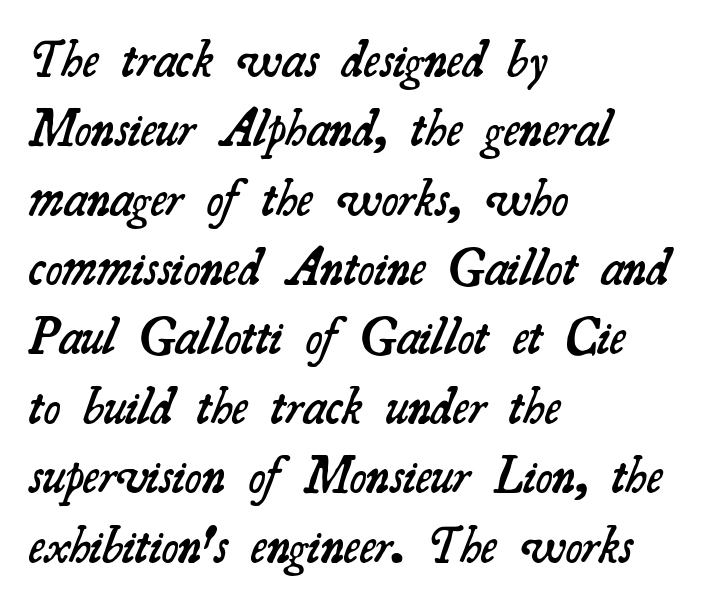
Q: Is the text bold? A: Semi-bold.
Q: Is the typeface a serif or a sans-serif typeface? A: Serif.
Q: Is the text underlined? A: No.
Q: How is the paragraph aligned? A: Left-aligned.
Q: Is the spacing between letters normal or unusually wide? A: Normal.
Q: Is the spacing between lines tight, normal or loose? A: Normal.
Q: Width (condensed, normal, or wide)? A: Normal.
Q: Stroke contrast? A: Medium.
Q: x-height? A: Small.
Q: Monospaced? A: No.
